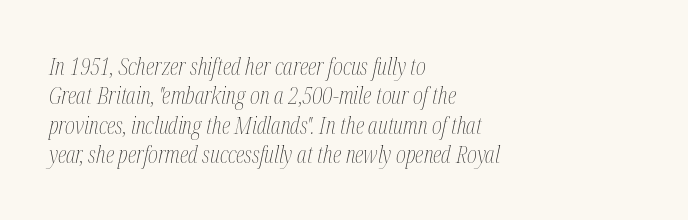
{"italic": "yes", "lean": "right", "slant_degrees": 12, "bold": "no", "underline": "no", "align": "left", "line_spacing_ratio": 1.22, "letter_spacing": "normal", "letter_spacing_em": 0.0, "glyph_px": 24}
